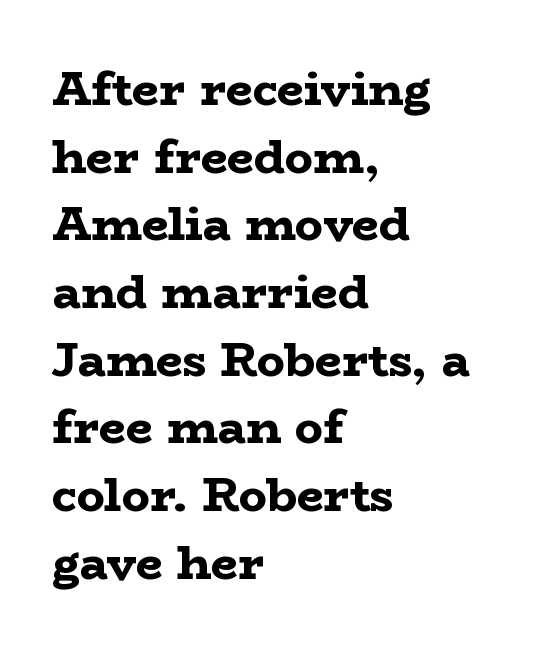
Q: Is the text bold? A: Yes.
Q: Is the text italic (slanted)? A: No, it is upright.
Q: Is the typeface a serif or a sans-serif typeface? A: Serif.
Q: Is the text underlined? A: No.
Q: How is the paragraph aligned? A: Left-aligned.
Q: Is the spacing between letters normal or unusually wide? A: Normal.
Q: Is the spacing between lines tight, normal or loose? A: Normal.
Q: Width (condensed, normal, or wide)? A: Wide.
Q: Stroke contrast? A: Low.
Q: x-height? A: Medium.
Q: Monospaced? A: No.
